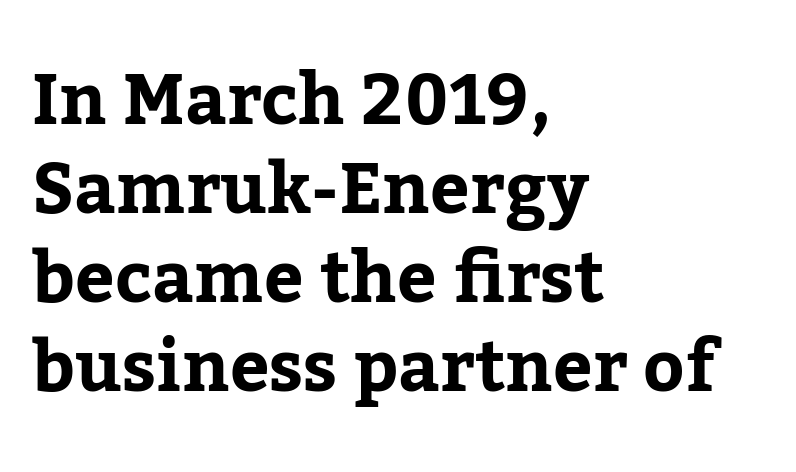
{"serif": "yes", "italic": "no", "bold": "yes", "weight": "bold", "width": "normal", "stroke_contrast": "low", "x_height": "medium", "monospaced": "no", "underline": "no", "align": "left", "line_spacing": "normal", "line_spacing_ratio": 1.27, "letter_spacing": "normal", "letter_spacing_em": 0.0, "glyph_px": 70}
